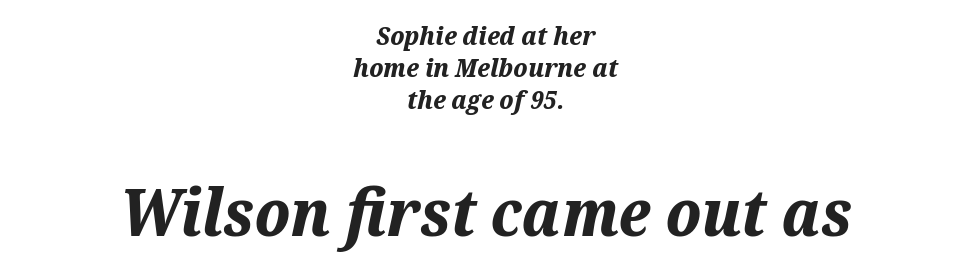
Q: Is the text bold? A: Yes.
Q: Is the text italic (slanted)? A: Yes, it leans right by about 12 degrees.
Q: Is the text underlined? A: No.
Q: How is the paragraph aligned? A: Centered.
Q: Is the spacing between letters normal or unusually wide? A: Normal.
Q: Which block of text is set in a larger size, the first (top) or the second (bottom)? A: The second (bottom) one.
Q: Width (condensed, normal, or wide)? A: Normal.
Q: Stroke contrast? A: Medium.
Q: x-height? A: Medium.
Q: Monospaced? A: No.
